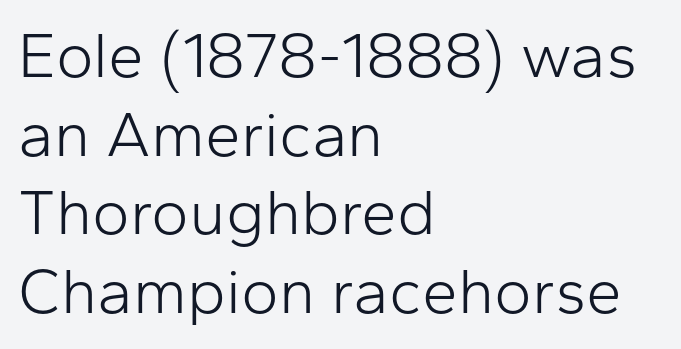
The image shows 64 px light sans-serif type, upright; set left-aligned, line spacing 1.23x, normal letter spacing, not underlined; low stroke contrast and a medium x-height.
